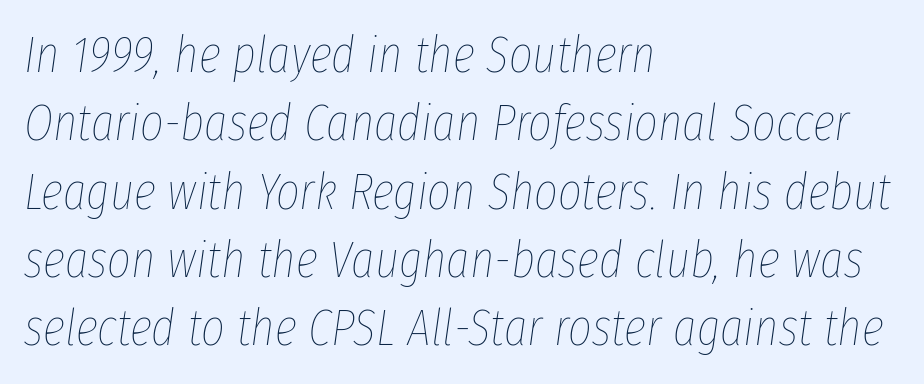
Q: Is the text bold? A: No.
Q: Is the text italic (slanted)? A: Yes, it leans right by about 8 degrees.
Q: Is the text underlined? A: No.
Q: How is the paragraph aligned? A: Left-aligned.
Q: Is the spacing between letters normal or unusually wide? A: Normal.
Q: Is the spacing between lines tight, normal or loose? A: Normal.
Q: Width (condensed, normal, or wide)? A: Condensed.
Q: Stroke contrast? A: Low.
Q: x-height? A: Medium.
Q: Monospaced? A: No.
